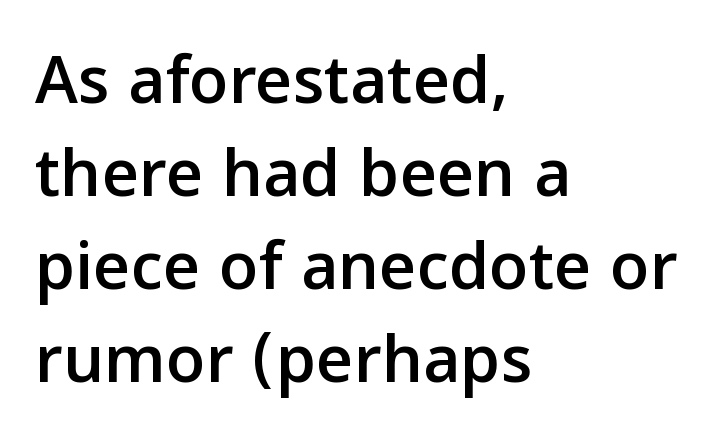
{"serif": "no", "italic": "no", "width": "normal", "stroke_contrast": "low", "x_height": "medium", "monospaced": "no", "underline": "no", "align": "left", "line_spacing": "normal", "line_spacing_ratio": 1.29, "letter_spacing": "normal", "letter_spacing_em": 0.0, "glyph_px": 72}
